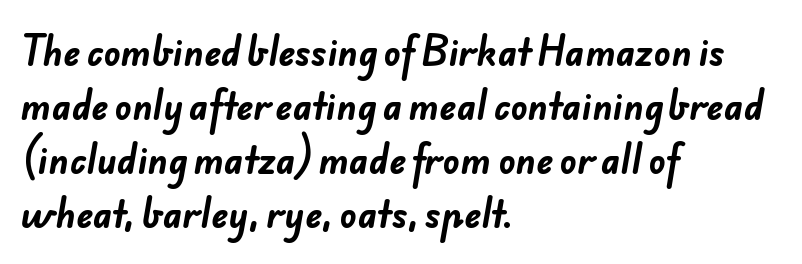
On the weight axis this lands at bold, roughly 700. The passage shown is typed in a proportional face where columns would drift. Inter-character spacing is left at the font's built-in metrics. A sans-serif font was chosen for this passage. Each new line begins a customary step beneath the previous one. Has an underline been added? It has not.
